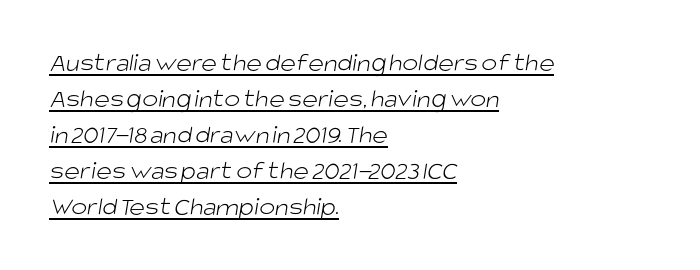
The image shows 27 px text type; set left-aligned, normal line spacing (1.33x), normal letter spacing, underlined.
